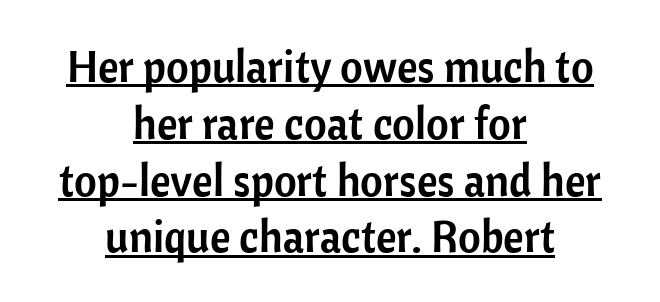
Q: Is the text italic (slanted)? A: No, it is upright.
Q: Is the typeface a serif or a sans-serif typeface? A: Sans-serif.
Q: Is the text underlined? A: Yes.
Q: How is the paragraph aligned? A: Centered.
Q: Is the spacing between letters normal or unusually wide? A: Normal.
Q: Is the spacing between lines tight, normal or loose? A: Normal.
Q: Width (condensed, normal, or wide)? A: Normal.
Q: Stroke contrast? A: Low.
Q: x-height? A: Medium.
Q: Monospaced? A: No.
